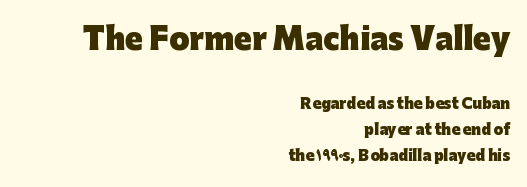
The image shows 29 px heavy sans-serif type, upright; set right-aligned, line spacing 1.83x, normal letter spacing, not underlined; the first (top) block is 2.07x larger; low stroke contrast and a medium x-height.
